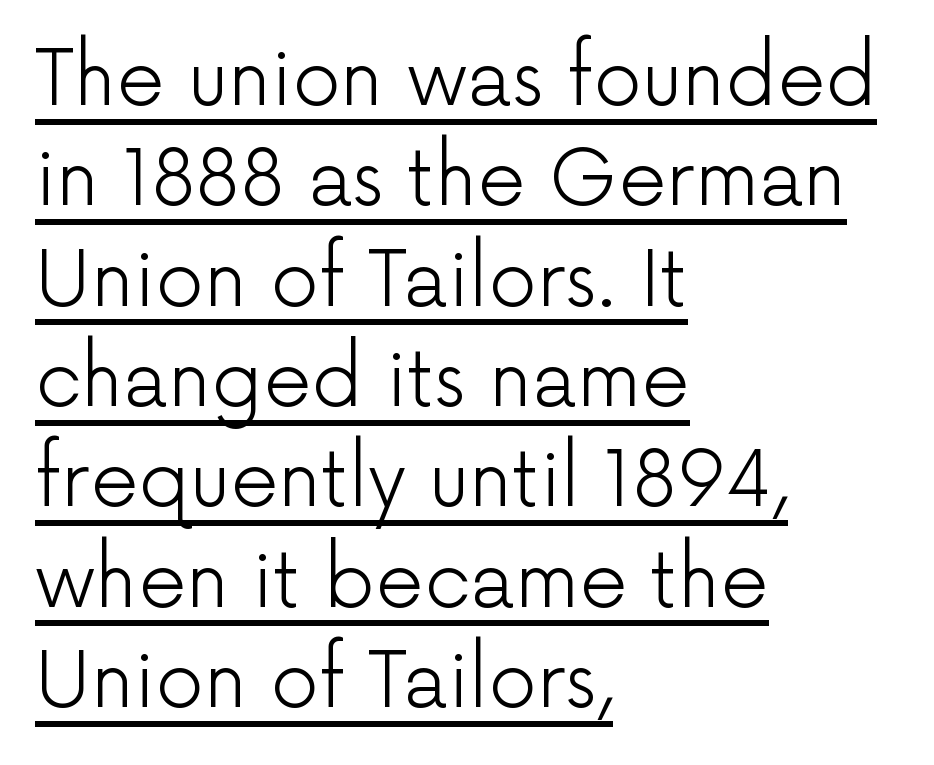
{"serif": "no", "italic": "no", "bold": "no", "weight": "light", "width": "normal", "stroke_contrast": "low", "x_height": "medium", "monospaced": "no", "underline": "yes", "align": "left", "line_spacing": "normal", "line_spacing_ratio": 1.32, "letter_spacing": "normal", "letter_spacing_em": 0.0, "glyph_px": 76}
